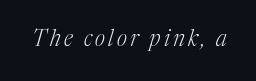
The specimen omits any rule beneath the text block's lines. Bold? No — there's no thickening of the strokes. The rendering applies a slant to the glyphs.
